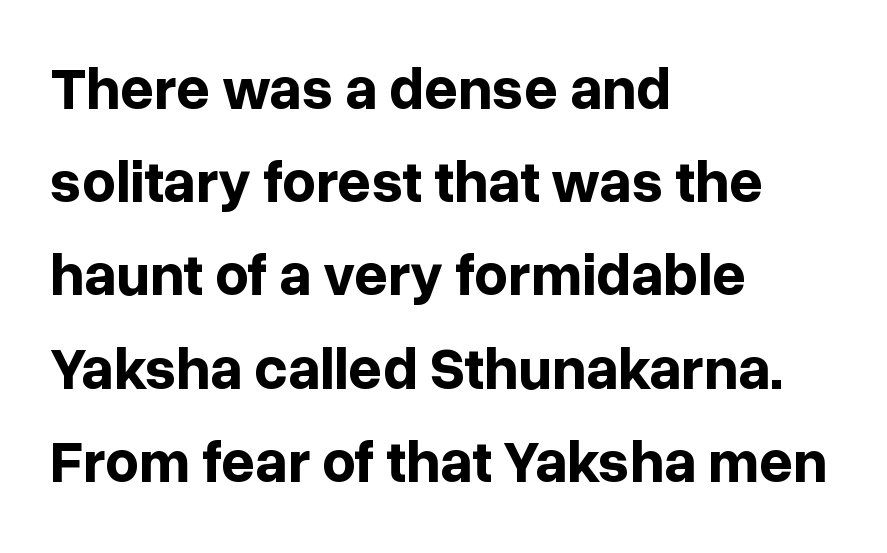
Each letter keeps its own natural width here, so spacing adapts to shape. Inter-character spacing is left at the font's built-in metrics. You'd pick this weight for a headline — it's a proper bold. Horizontal alignment here is leftward, the default for most running prose. Students, observe: this is what conventionally led text looks like. Note: no serifs on the glyphs.
